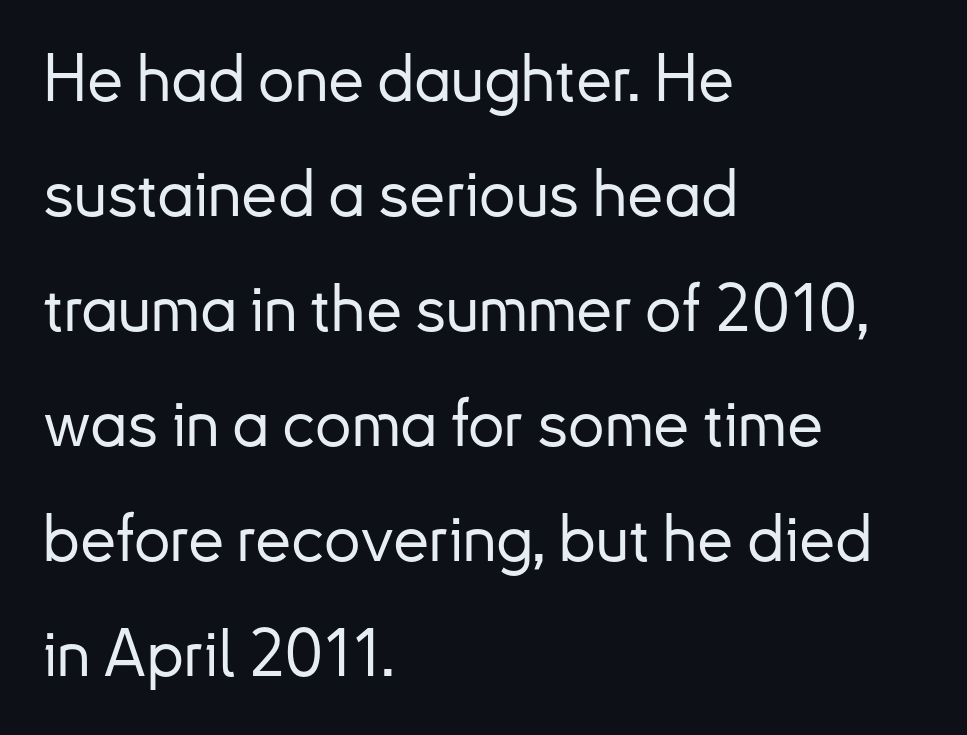
Clear beneath every line of the passage. This sample uses a sans-serif face. The passage is arranged the way most books set body copy — flush left. Glyph-to-glyph distance matches everyday printed text. Nope, not italic — everything's standing straight.
